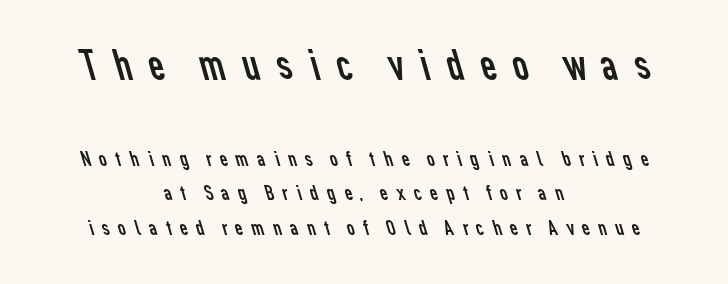
{"serif": "no", "bold": "no", "weight": "regular", "width": "normal", "stroke_contrast": "low", "x_height": "medium", "monospaced": "no", "underline": "no", "align": "center", "line_spacing": "normal", "line_spacing_ratio": 1.58, "letter_spacing": "wide", "letter_spacing_em": 0.28, "larger_block": "first", "size_ratio": 2.0, "glyph_px": 44}
